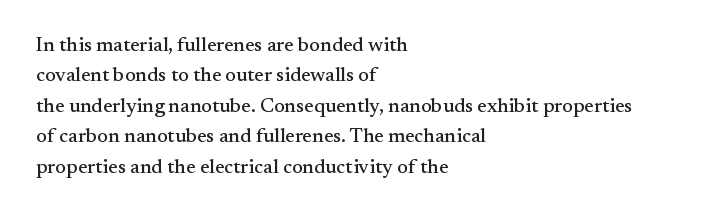
Q: Is the text italic (slanted)? A: No, it is upright.
Q: Is the text underlined? A: No.
Q: How is the paragraph aligned? A: Left-aligned.
Q: Is the spacing between letters normal or unusually wide? A: Normal.
Q: Is the spacing between lines tight, normal or loose? A: Normal.
